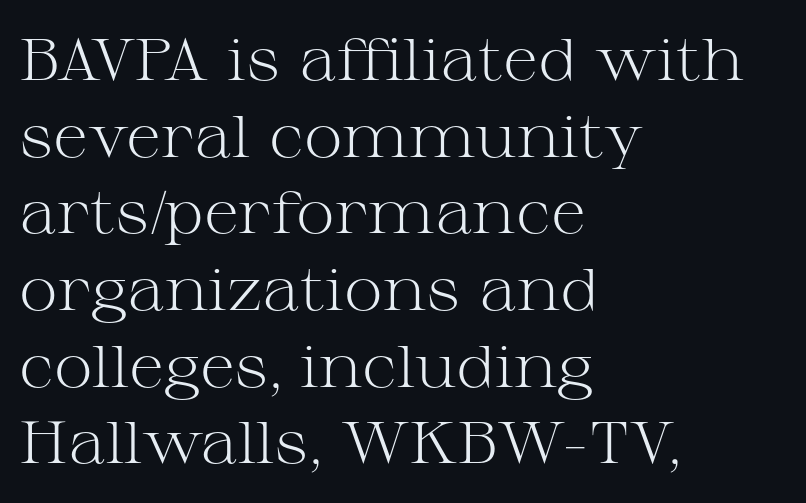
A clean baseline with only descenders dipping below it. The letters look calm and open, with moderate or lighter stems. Default kerning and tracking; the words read as compact shapes. To sum up the face: it has serifs. Do the letters lean? They stand straight. A classic flush-left, rag-right setting is used for this passage.
